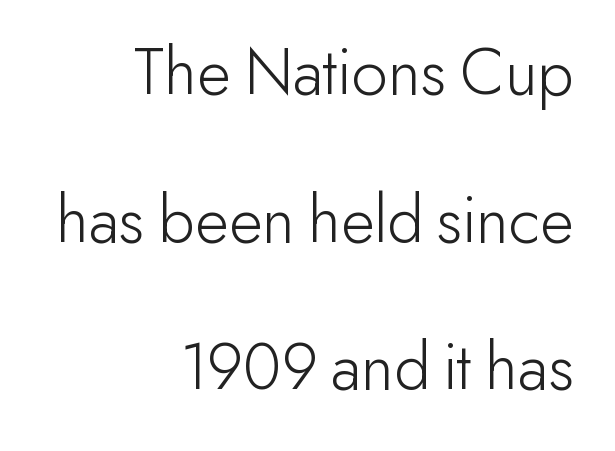
Q: Is the text bold? A: No.
Q: Is the text italic (slanted)? A: No, it is upright.
Q: Is the typeface a serif or a sans-serif typeface? A: Sans-serif.
Q: Is the text underlined? A: No.
Q: How is the paragraph aligned? A: Right-aligned.
Q: Is the spacing between letters normal or unusually wide? A: Normal.
Q: Is the spacing between lines tight, normal or loose? A: Loose.
Q: Width (condensed, normal, or wide)? A: Normal.
Q: Stroke contrast? A: Low.
Q: x-height? A: Small.
Q: Monospaced? A: No.
